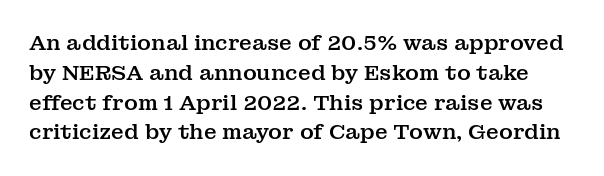
The image shows 21 px text type, upright; set normal line spacing (1.42x), normal letter spacing, not underlined.
